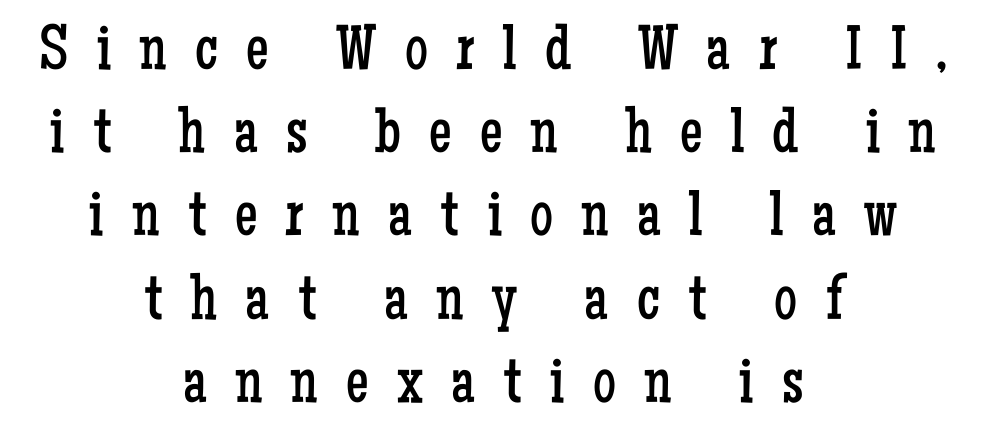
Q: Is the text bold? A: No.
Q: Is the text italic (slanted)? A: No, it is upright.
Q: Is the typeface a serif or a sans-serif typeface? A: Serif.
Q: Is the text underlined? A: No.
Q: How is the paragraph aligned? A: Centered.
Q: Is the spacing between letters normal or unusually wide? A: Unusually wide.
Q: Is the spacing between lines tight, normal or loose? A: Normal.
Q: Width (condensed, normal, or wide)? A: Condensed.
Q: Stroke contrast? A: Low.
Q: x-height? A: Medium.
Q: Monospaced? A: No.
